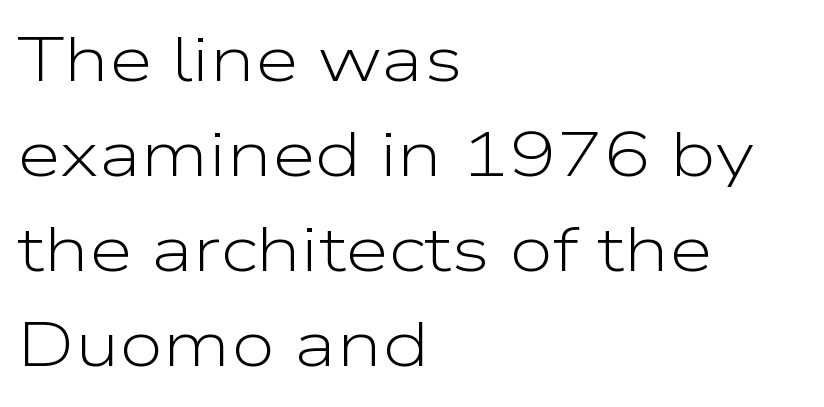
{"serif": "no", "italic": "no", "bold": "no", "weight": "light", "width": "wide", "stroke_contrast": "low", "x_height": "medium", "monospaced": "no", "underline": "no", "align": "left", "line_spacing": "normal", "line_spacing_ratio": 1.51, "letter_spacing": "normal", "letter_spacing_em": 0.0, "glyph_px": 63}
